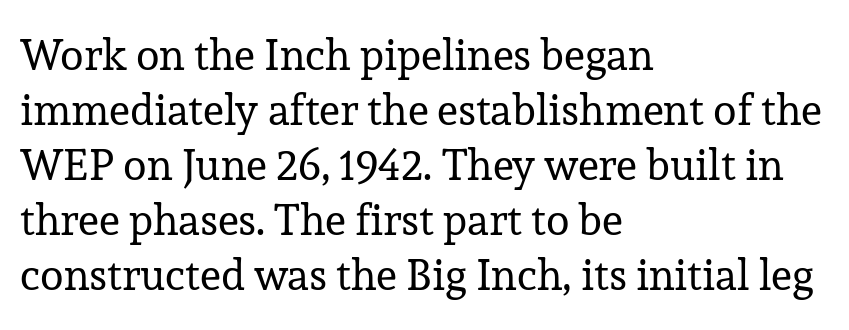
{"serif": "yes", "italic": "no", "bold": "no", "weight": "regular", "width": "normal", "stroke_contrast": "low", "x_height": "medium", "monospaced": "no", "underline": "no", "align": "left", "line_spacing": "normal", "line_spacing_ratio": 1.28, "letter_spacing": "normal", "letter_spacing_em": 0.0, "glyph_px": 43}
